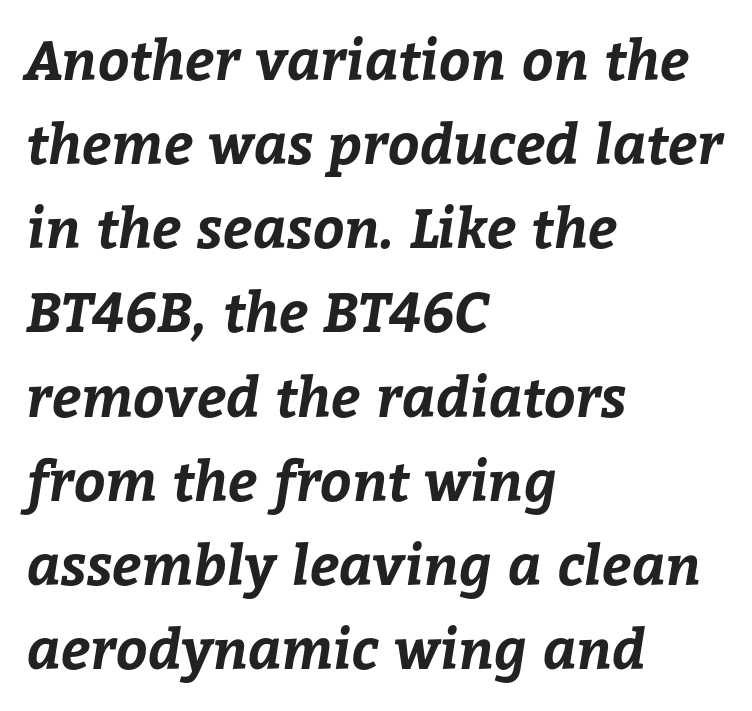
The space directly below the letters is spotless. The rendering anchors every line to the left-hand side. Typographic density is high because the face is bold. The tracking reads as untouched default to a designer's eye. Compared with typical paragraphs, the rows here are spaced about the same. The rendering uses natural spacing where letterforms have individual widths.
